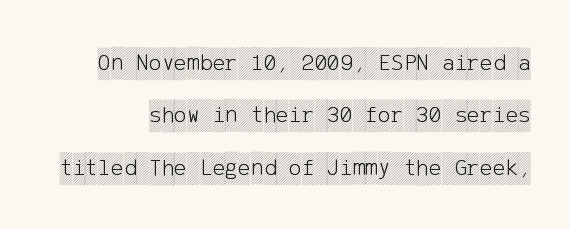
{"italic": "no", "underline": "no", "line_spacing": "loose", "line_spacing_ratio": 2.18, "letter_spacing": "normal", "letter_spacing_em": 0.0, "glyph_px": 24}
